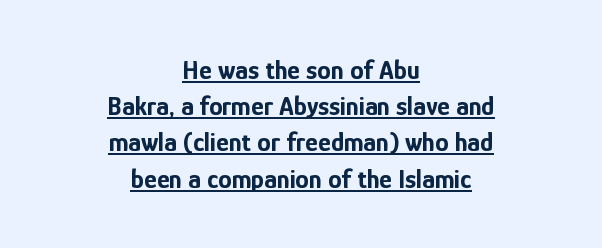
A rule runs beneath these lines of type. Line spacing here is normal. Honestly, the letter spacing is just normal — you wouldn't notice it. Typographic density is high because the face is bold. The passage is arranged like a title page — every line centered.
